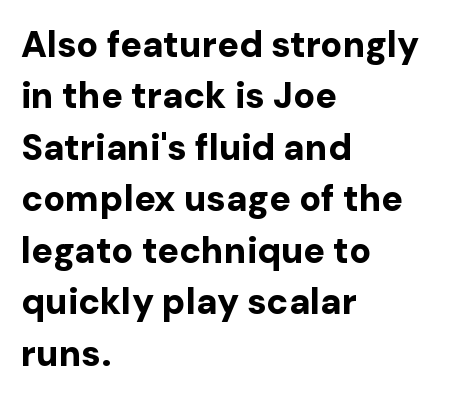
Words appear dense and cohesive because spacing is normal. This sample has the flowing, uneven cadence of proportional lettering. Underline: absent. The text was rendered using a sans face with plain stroke endings. Honestly, the row spacing looks completely unremarkable. Is there any slant? The stems are plumb.
